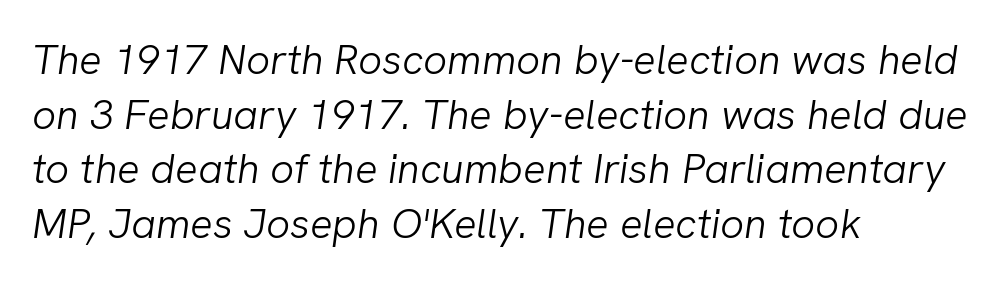
The image shows 42 px light type, italic (leaning right); set left-aligned, normal line spacing (1.3x), normal letter spacing, not underlined; low stroke contrast and a medium x-height.
